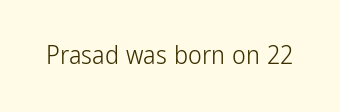
A roman cut, with each character standing at attention. Decoration check: the copy has no underline. The gaps between neighbouring characters are ordinary and unremarkable. Bold? No — there's no thickening of the strokes.
